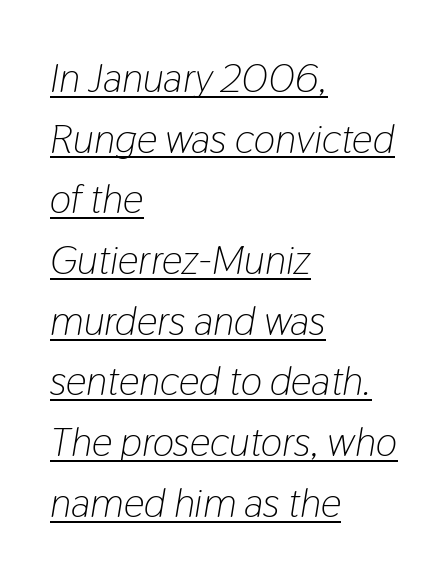
The image shows 41 px light, condensed type, italic (leaning right); set left-aligned, normal line spacing (1.48x), normal letter spacing, underlined; low stroke contrast and a medium x-height.
